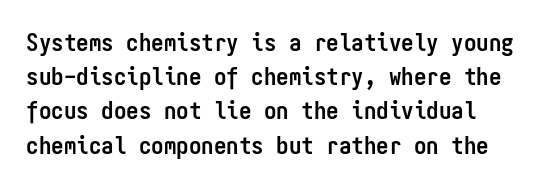
The image shows 25 px bold type, upright; set normal line spacing (1.37x), normal letter spacing, not underlined.
